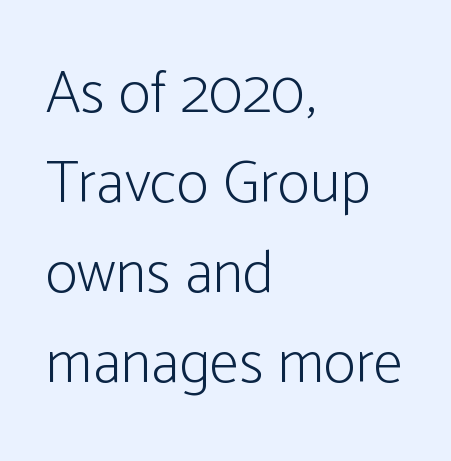
Each new line begins a customary step beneath the previous one. Tall strokes in this sample are plumb rather than angled. A student would call this left alignment; a typographer would say flush left, rag right. Check the space under the baseline: it is left empty. Is this a sans? Yes — the strokes have no serifs. Heft: none added — not bold.
